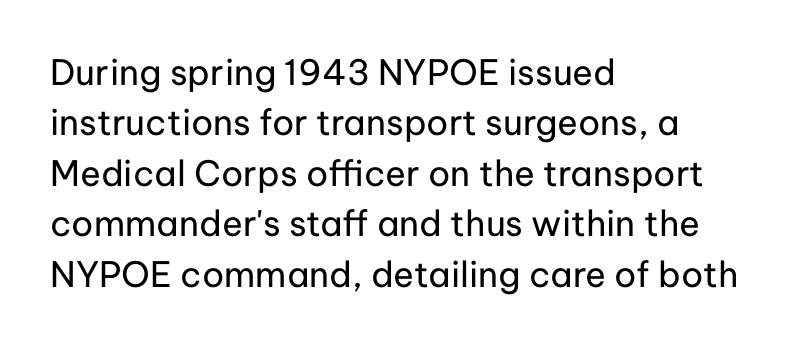
A typesetter would mark this as roman, not italic. The space beneath each line is pristine and unruled. The compositor pushed each line to the left boundary. Grotesque or geometric, the face here clearly has no serifs. Look at the tracking — it's just the regular setting, nothing added.
